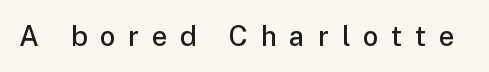
Q: Is the text bold? A: Semi-bold.
Q: Is the text italic (slanted)? A: No, it is upright.
Q: Is the typeface a serif or a sans-serif typeface? A: Sans-serif.
Q: Is the text underlined? A: No.
Q: Is the spacing between letters normal or unusually wide? A: Unusually wide.
Q: Width (condensed, normal, or wide)? A: Normal.
Q: Stroke contrast? A: Low.
Q: x-height? A: Medium.
Q: Monospaced? A: No.
